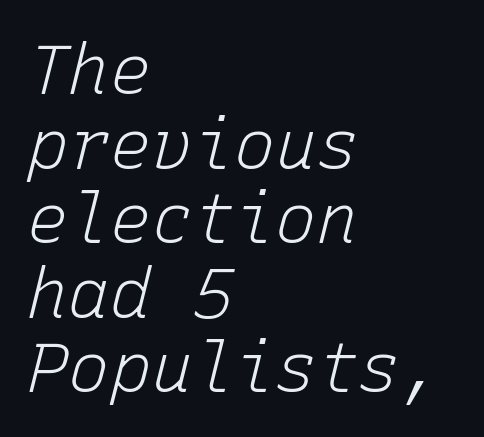
Notice how the stems are inclined rather than vertical — that's the hallmark of italics. Vertically, the passage feels compressed, each row crowding the next. The typeface has the unassuming heft of standard copy or less. Line beginnings align vertically; line endings do not.
